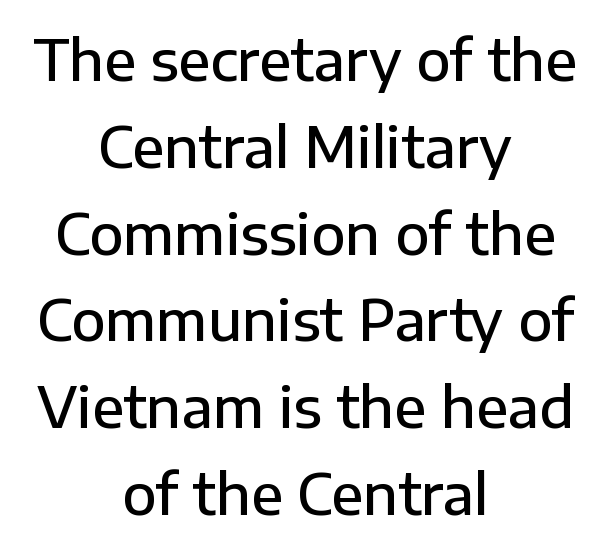
The axis of the letterforms is exactly vertical. Proportional: the letters do not fall into vertical columns. Type style note: lacks serifs. Horizontal alignment here is central, giving a formal, balanced look. The font is running at a semibold setting, under full bold. If you measured baseline to baseline, you'd find a middling distance.
